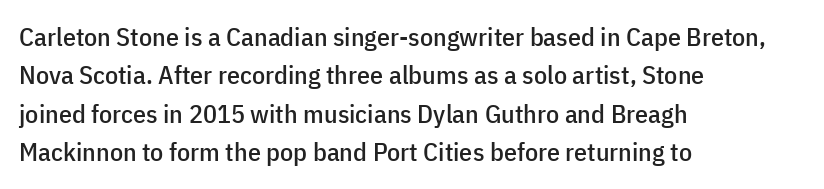
These lines keep a tight, regular rhythm from letter to letter. A student would call this left alignment; a typographer would say flush left, rag right. Descenders are the only things crossing below the line. Evenly set lines give the paragraph a standard silhouette. Ordinary non-slanted type is in use.
